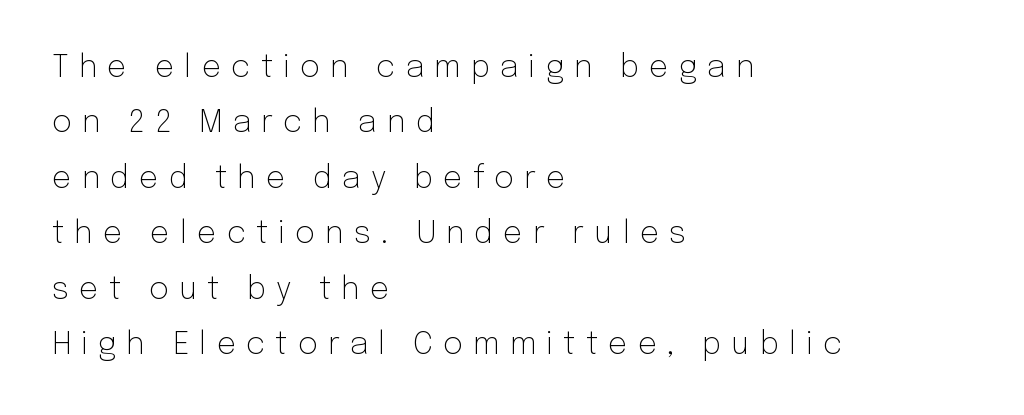
Quick note: underline off. The tracking reads as deliberately expanded to a designer's eye. Line starts are locked; line ends wander. Weight: not bold — regular or lighter. Nope, not italic — everything's standing straight.
